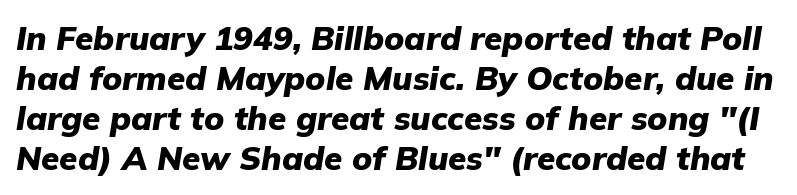
{"italic": "yes", "lean": "right", "slant_degrees": 9, "bold": "yes", "weight": "heavy", "width": "normal", "stroke_contrast": "low", "x_height": "medium", "monospaced": "no", "underline": "no", "line_spacing_ratio": 1.21, "letter_spacing": "normal", "letter_spacing_em": 0.0, "glyph_px": 33}
